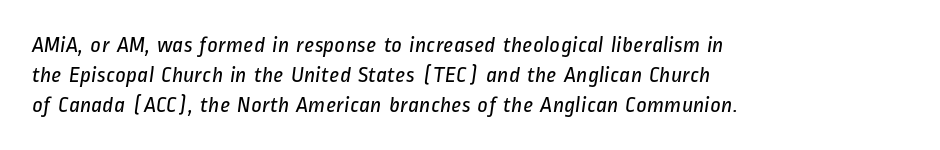
Q: Is the text bold? A: No.
Q: Is the text underlined? A: No.
Q: How is the paragraph aligned? A: Left-aligned.
Q: Is the spacing between letters normal or unusually wide? A: Normal.
Q: Is the spacing between lines tight, normal or loose? A: Normal.
